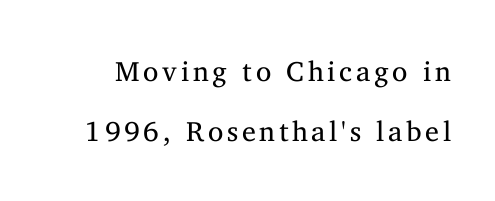
The image shows 28 px regular-weight serif type, upright; set loose line spacing (2.16x), not underlined; medium stroke contrast and a medium x-height.
